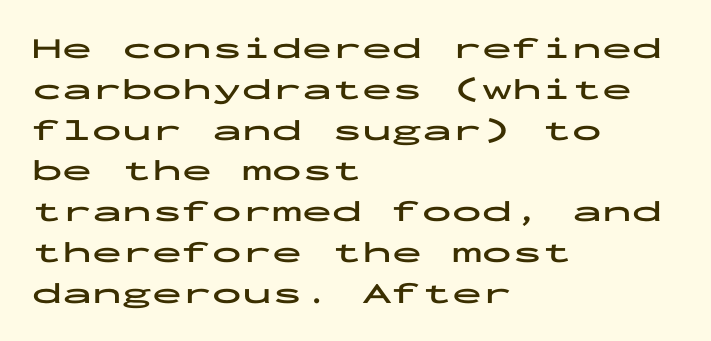
The image shows 30 px bold, wide sans-serif type, upright, monospaced; set left-aligned, normal line spacing (1.36x), normal letter spacing, not underlined; low stroke contrast and a medium x-height.
